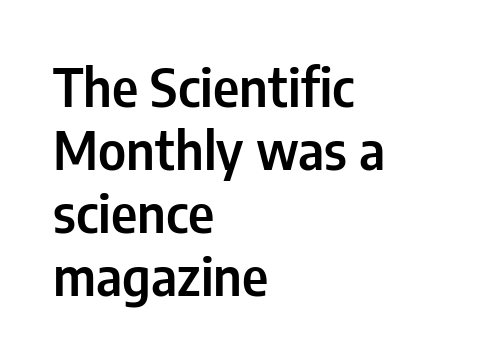
Descenders are the only things crossing below the line. Posture: upright roman. Alignment: flush left. Nope, no serifs anywhere on these letters.
